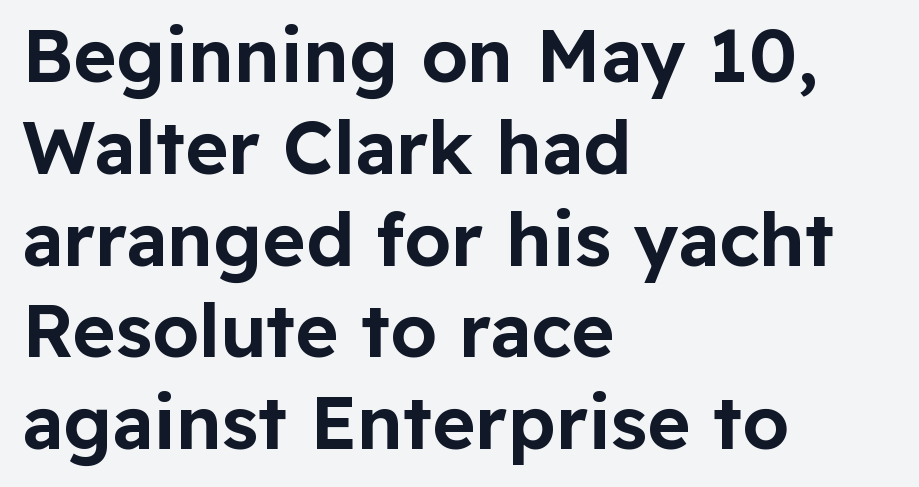
Q: Is the text italic (slanted)? A: No, it is upright.
Q: Is the typeface a serif or a sans-serif typeface? A: Sans-serif.
Q: Is the text underlined? A: No.
Q: How is the paragraph aligned? A: Left-aligned.
Q: Is the spacing between letters normal or unusually wide? A: Normal.
Q: Width (condensed, normal, or wide)? A: Normal.
Q: Stroke contrast? A: Low.
Q: x-height? A: Medium.
Q: Monospaced? A: No.
